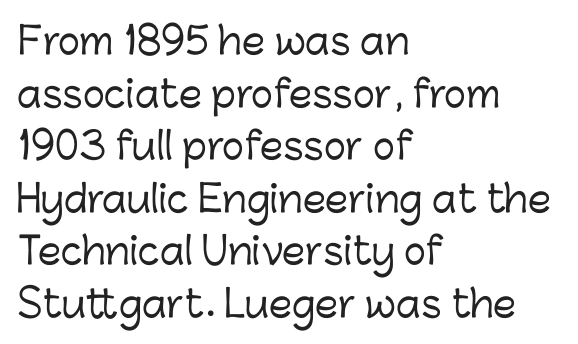
The image shows 37 px sans-serif type, upright; set left-aligned, normal line spacing (1.42x), normal letter spacing, not underlined; low stroke contrast and a medium x-height.
